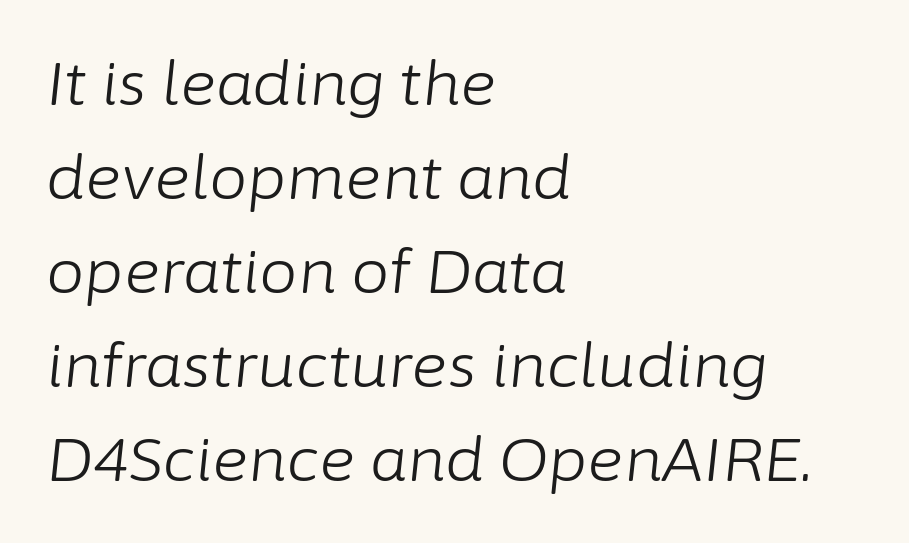
Glyph-to-glyph distance matches everyday printed text. Every character sits at an angle, as italics do. Vertically, the passage feels balanced, rows spaced as you'd expect. Line beginnings align vertically; line endings do not. The cut favours lightness, reaching ordinary text weight at its darkest. Unmarked baselines from the first word to the last.
